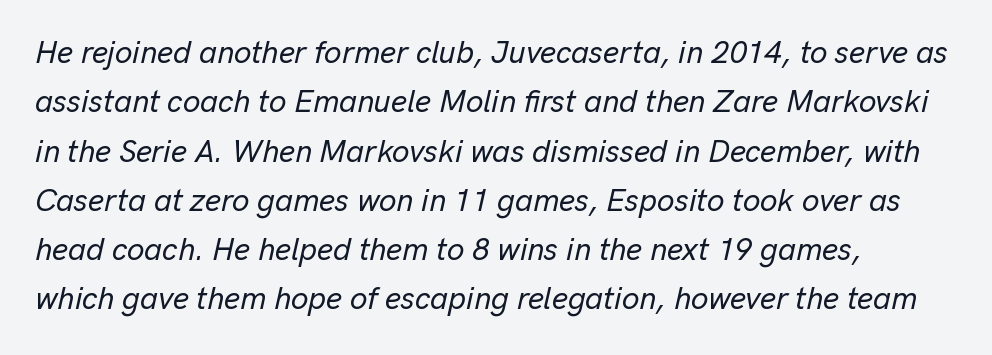
{"italic": "yes", "lean": "right", "slant_degrees": 13, "width": "normal", "stroke_contrast": "low", "x_height": "medium", "monospaced": "no", "underline": "no", "align": "left", "line_spacing": "normal", "line_spacing_ratio": 1.59, "letter_spacing": "normal", "letter_spacing_em": 0.0, "glyph_px": 31}
